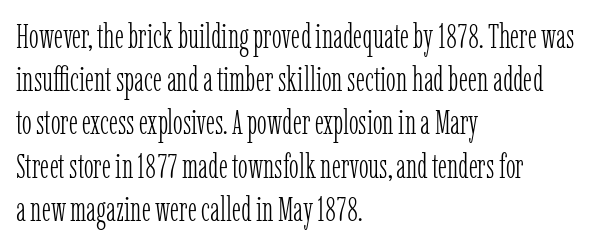
Q: Is the text bold? A: No.
Q: Is the text italic (slanted)? A: No, it is upright.
Q: Is the typeface a serif or a sans-serif typeface? A: Serif.
Q: Is the text underlined? A: No.
Q: How is the paragraph aligned? A: Left-aligned.
Q: Is the spacing between letters normal or unusually wide? A: Normal.
Q: Is the spacing between lines tight, normal or loose? A: Normal.
Q: Width (condensed, normal, or wide)? A: Condensed.
Q: Stroke contrast? A: Low.
Q: x-height? A: Medium.
Q: Monospaced? A: No.
